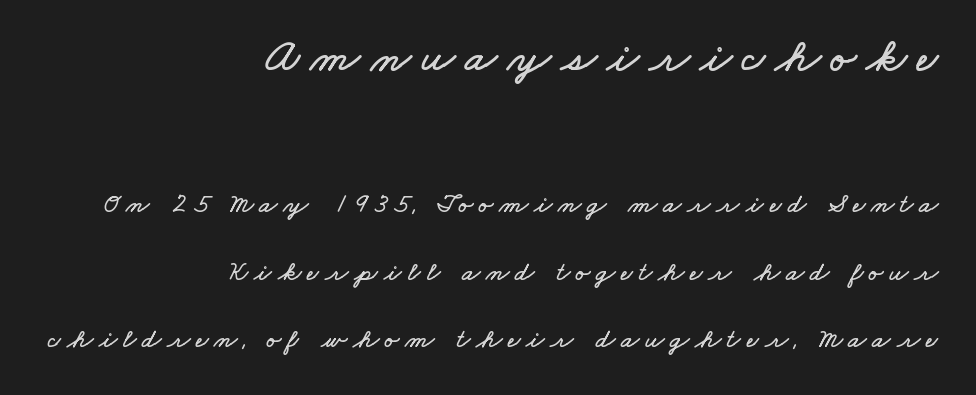
{"width": "wide", "stroke_contrast": "low", "x_height": "small", "monospaced": "no", "underline": "no", "align": "right", "line_spacing": "loose", "line_spacing_ratio": 2.5, "letter_spacing": "wide", "letter_spacing_em": 0.21, "larger_block": "first", "size_ratio": 1.74, "glyph_px": 47}
